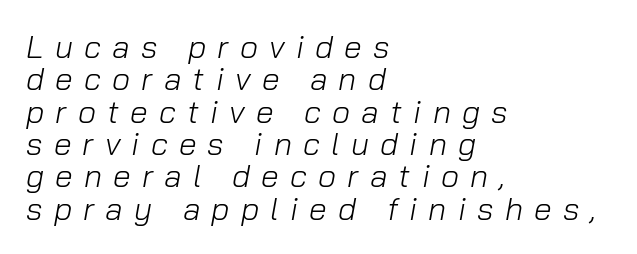
{"italic": "yes", "lean": "right", "slant_degrees": 10, "bold": "no", "weight": "light", "width": "normal", "stroke_contrast": "low", "x_height": "medium", "monospaced": "no", "underline": "no", "align": "left", "line_spacing": "tight", "line_spacing_ratio": 1.01, "letter_spacing": "wide", "letter_spacing_em": 0.35, "glyph_px": 32}
